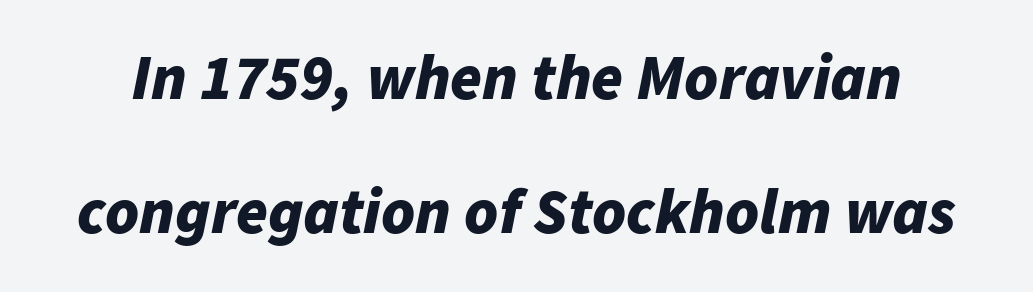
Q: Is the text bold? A: Yes.
Q: Is the text italic (slanted)? A: Yes, it leans right by about 11 degrees.
Q: Is the text underlined? A: No.
Q: Is the spacing between letters normal or unusually wide? A: Normal.
Q: Is the spacing between lines tight, normal or loose? A: Loose.
Q: Width (condensed, normal, or wide)? A: Normal.
Q: Stroke contrast? A: Low.
Q: x-height? A: Medium.
Q: Monospaced? A: No.
